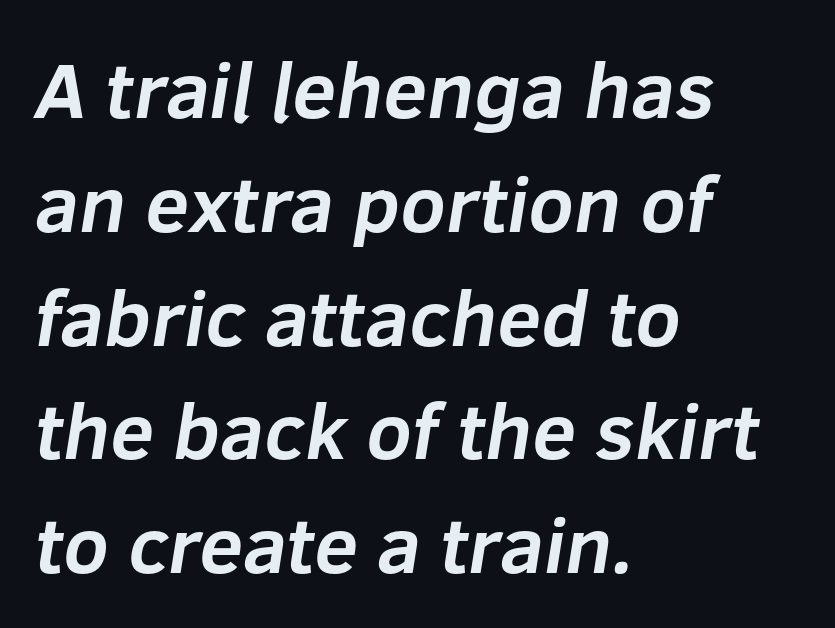
The image shows 79 px bold sans-serif type; set left-aligned, normal line spacing (1.44x), normal letter spacing, not underlined; low stroke contrast and a medium x-height.
